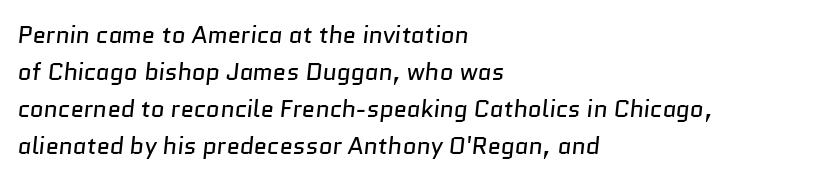
The image shows 24 px text type; set left-aligned, normal line spacing (1.54x), normal letter spacing, not underlined.
